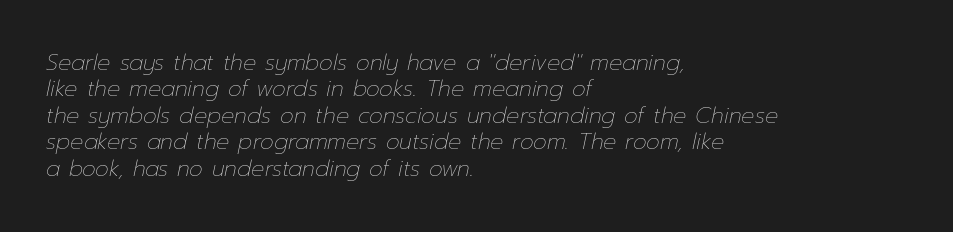
Q: Is the text bold? A: No.
Q: Is the text italic (slanted)? A: Yes, it leans right by about 12 degrees.
Q: Is the text underlined? A: No.
Q: How is the paragraph aligned? A: Left-aligned.
Q: Is the spacing between letters normal or unusually wide? A: Normal.
